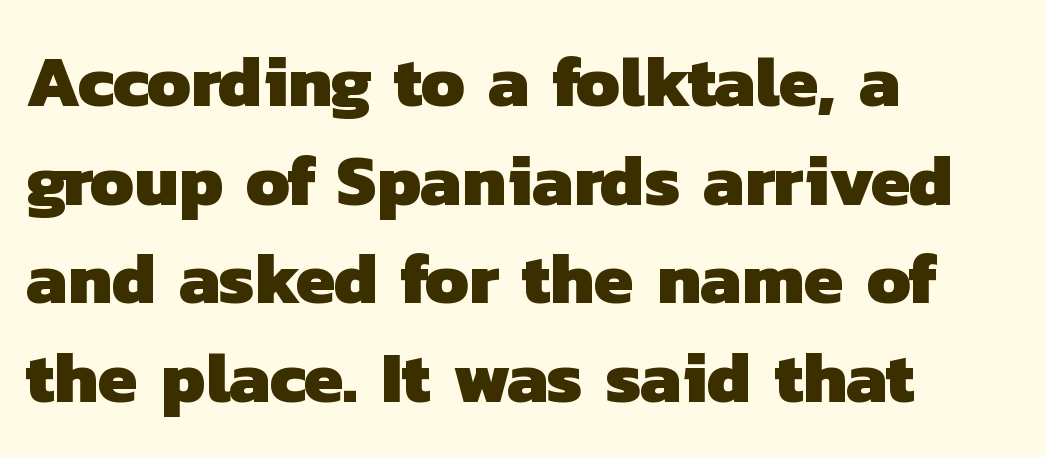
Q: Is the text bold? A: Yes.
Q: Is the typeface a serif or a sans-serif typeface? A: Sans-serif.
Q: Is the text underlined? A: No.
Q: How is the paragraph aligned? A: Left-aligned.
Q: Is the spacing between letters normal or unusually wide? A: Normal.
Q: Is the spacing between lines tight, normal or loose? A: Normal.
Q: Width (condensed, normal, or wide)? A: Normal.
Q: Stroke contrast? A: Low.
Q: x-height? A: Medium.
Q: Monospaced? A: No.
